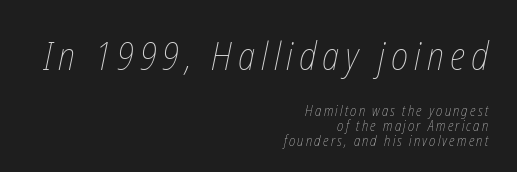
Decoration check: the copy has no underline. A typesetter would call this proportional, since set widths differ per character. The ragged edge is on the left, which tells us the setting is flush right. Closely set lines give the paragraph a compact silhouette. Heft: none added — not bold. Size contrast runs from large at the top to small at the bottom.
